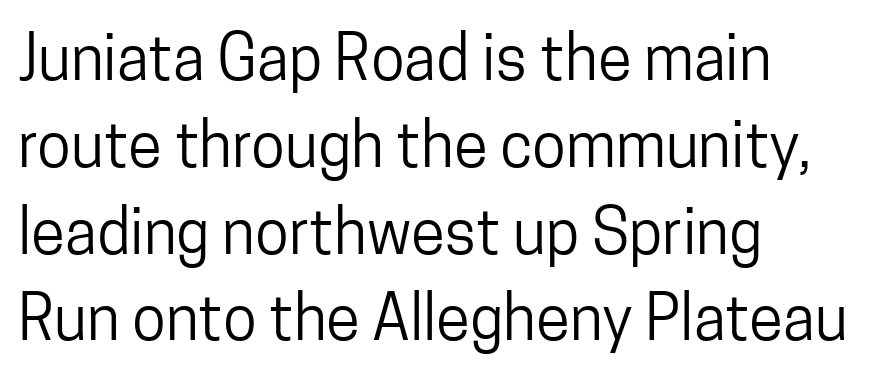
The image shows 62 px regular-weight, condensed sans-serif type, upright; set left-aligned, normal line spacing (1.4x), normal letter spacing, not underlined; low stroke contrast and a medium x-height.
